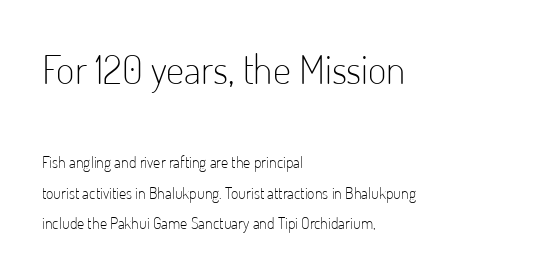
Q: Is the text bold? A: No.
Q: Is the text italic (slanted)? A: No, it is upright.
Q: Is the typeface a serif or a sans-serif typeface? A: Sans-serif.
Q: Is the text underlined? A: No.
Q: How is the paragraph aligned? A: Left-aligned.
Q: Is the spacing between letters normal or unusually wide? A: Normal.
Q: Is the spacing between lines tight, normal or loose? A: Loose.
Q: Which block of text is set in a larger size, the first (top) or the second (bottom)? A: The first (top) one.
Q: Width (condensed, normal, or wide)? A: Condensed.
Q: Stroke contrast? A: Low.
Q: x-height? A: Small.
Q: Monospaced? A: No.
